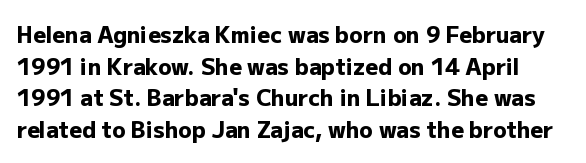
Descenders are the only things crossing below the line. The sample has been set heavy, in full bold. Honestly, the letter spacing is just normal — you wouldn't notice it. The letters stand upright; this is a roman face.
